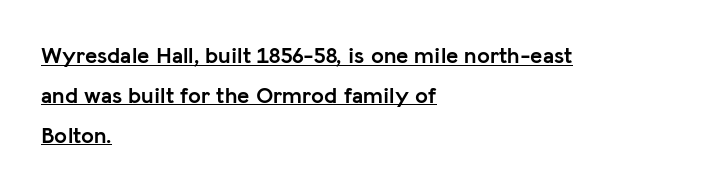
{"italic": "no", "bold": "yes", "underline": "yes", "align": "left", "line_spacing_ratio": 1.73, "letter_spacing": "normal", "letter_spacing_em": 0.0, "glyph_px": 23}
